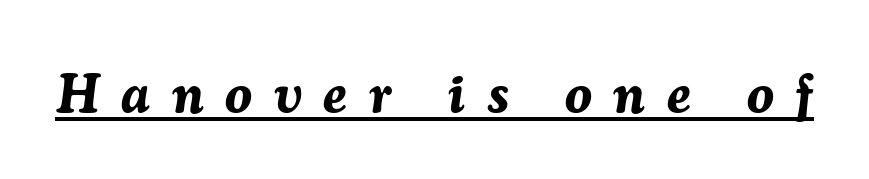
Q: Is the text bold? A: Yes.
Q: Is the text italic (slanted)? A: Yes, it leans right by about 7 degrees.
Q: Is the text underlined? A: Yes.
Q: Is the spacing between letters normal or unusually wide? A: Unusually wide.
Q: Width (condensed, normal, or wide)? A: Normal.
Q: Stroke contrast? A: Medium.
Q: x-height? A: Medium.
Q: Monospaced? A: No.
